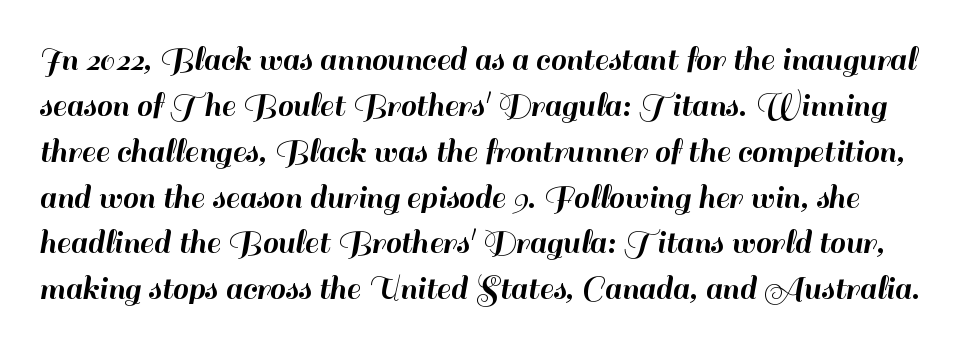
Q: Is the text italic (slanted)? A: Yes.
Q: Is the typeface a serif or a sans-serif typeface? A: Sans-serif.
Q: Is the text underlined? A: No.
Q: Is the spacing between letters normal or unusually wide? A: Normal.
Q: Is the spacing between lines tight, normal or loose? A: Normal.
Q: Width (condensed, normal, or wide)? A: Normal.
Q: Stroke contrast? A: High.
Q: x-height? A: Small.
Q: Monospaced? A: No.
